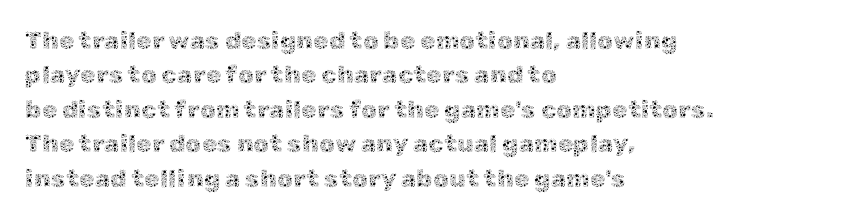
The image shows 25 px text type, upright; set left-aligned, normal line spacing (1.38x), normal letter spacing, not underlined.
